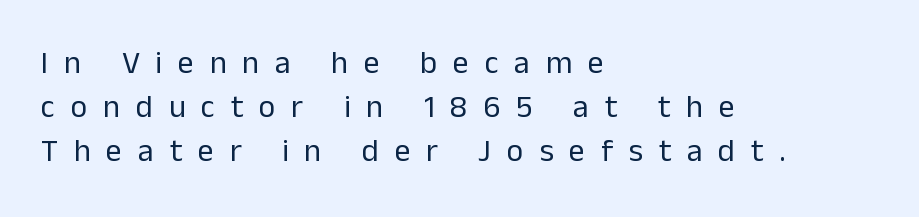
{"serif": "no", "italic": "no", "bold": "no", "weight": "regular", "width": "normal", "stroke_contrast": "low", "x_height": "medium", "monospaced": "no", "underline": "no", "align": "left", "line_spacing": "normal", "line_spacing_ratio": 1.38, "letter_spacing": "wide", "letter_spacing_em": 0.49, "glyph_px": 32}
